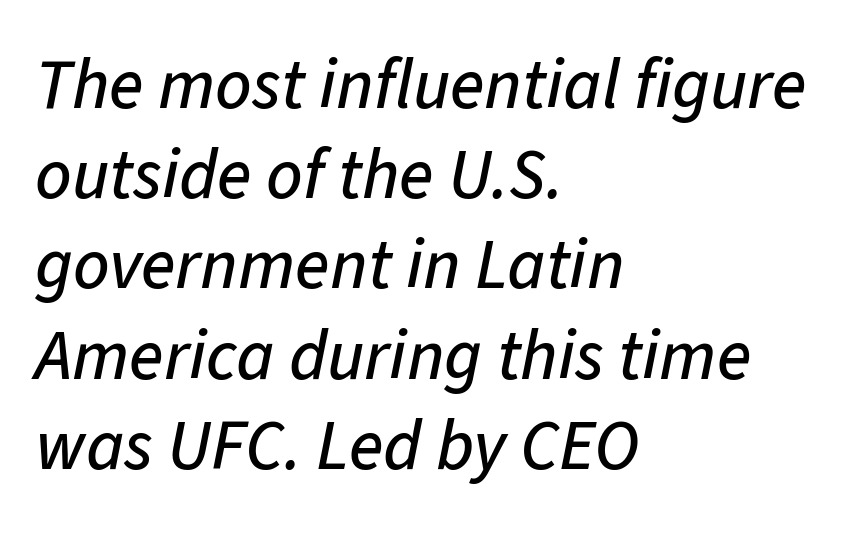
Q: Is the text italic (slanted)? A: Yes, it leans right by about 11 degrees.
Q: Is the text underlined? A: No.
Q: How is the paragraph aligned? A: Left-aligned.
Q: Is the spacing between letters normal or unusually wide? A: Normal.
Q: Is the spacing between lines tight, normal or loose? A: Normal.
Q: Width (condensed, normal, or wide)? A: Normal.
Q: Stroke contrast? A: Low.
Q: x-height? A: Medium.
Q: Monospaced? A: No.
